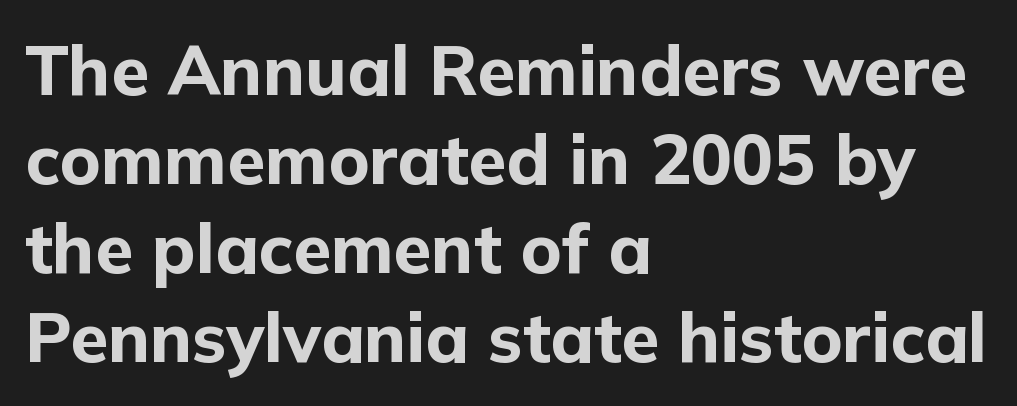
How heavy is the stroke? Heavy — this is a bold. The face used here is proportionally spaced, like ordinary book or web type. This is sans-serif lettering, the kind often seen on screens and signage. There is no visible air inserted between adjacent glyphs.
